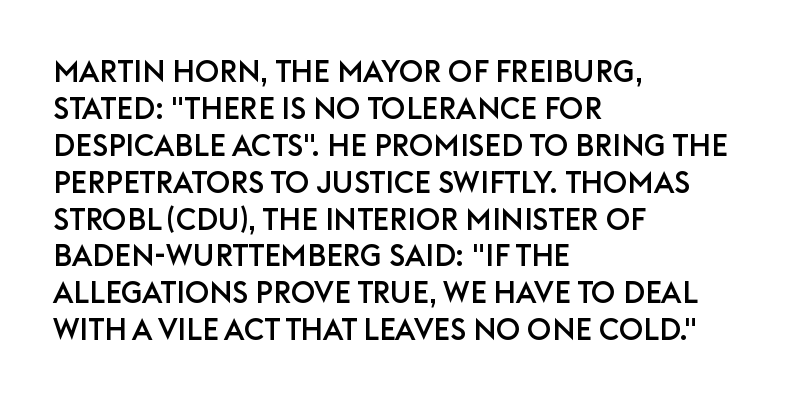
Q: Is the text italic (slanted)? A: No, it is upright.
Q: Is the typeface a serif or a sans-serif typeface? A: Sans-serif.
Q: Is the text underlined? A: No.
Q: How is the paragraph aligned? A: Left-aligned.
Q: Is the spacing between letters normal or unusually wide? A: Normal.
Q: Width (condensed, normal, or wide)? A: Normal.
Q: Stroke contrast? A: Low.
Q: x-height? A: Large.
Q: Monospaced? A: No.
